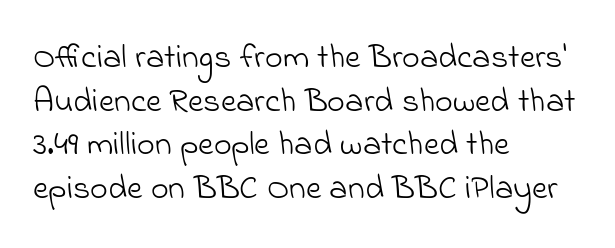
These lines are set flush left with a ragged right edge. Descenders hang freely into open space. The text was rendered using a sans face with plain stroke endings. Is the type heavy? It reads as light-to-regular instead. What stands out about the letter spacing? Nothing — it is the standard amount.
